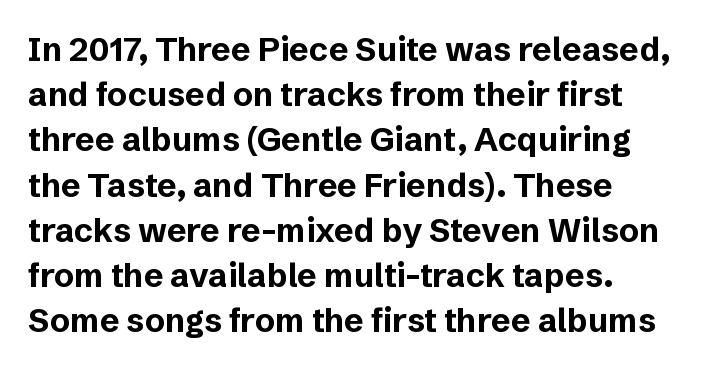
Q: Is the text bold? A: Yes.
Q: Is the text italic (slanted)? A: No, it is upright.
Q: Is the typeface a serif or a sans-serif typeface? A: Sans-serif.
Q: Is the text underlined? A: No.
Q: How is the paragraph aligned? A: Left-aligned.
Q: Is the spacing between letters normal or unusually wide? A: Normal.
Q: Is the spacing between lines tight, normal or loose? A: Normal.
Q: Width (condensed, normal, or wide)? A: Normal.
Q: Stroke contrast? A: Low.
Q: x-height? A: Medium.
Q: Monospaced? A: No.
